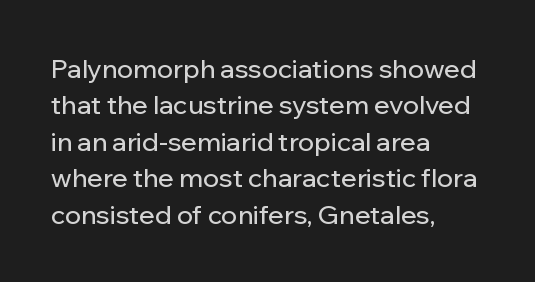
{"italic": "no", "underline": "no", "align": "left", "line_spacing": "normal", "line_spacing_ratio": 1.4, "letter_spacing": "normal", "letter_spacing_em": 0.0, "glyph_px": 26}
